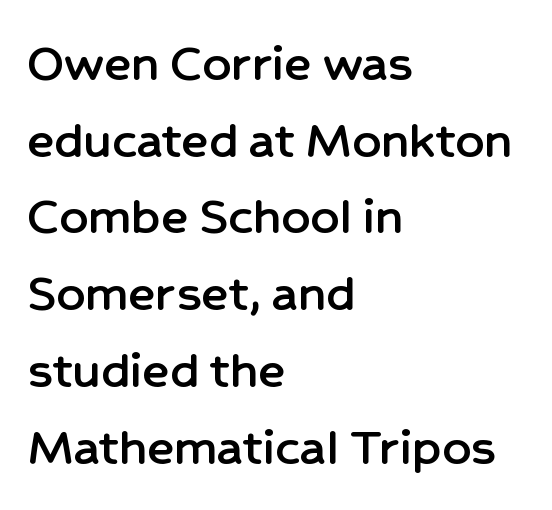
The image shows 56 px sans-serif type, upright; set left-aligned, normal line spacing (1.37x), normal letter spacing, not underlined; low stroke contrast and a medium x-height.
